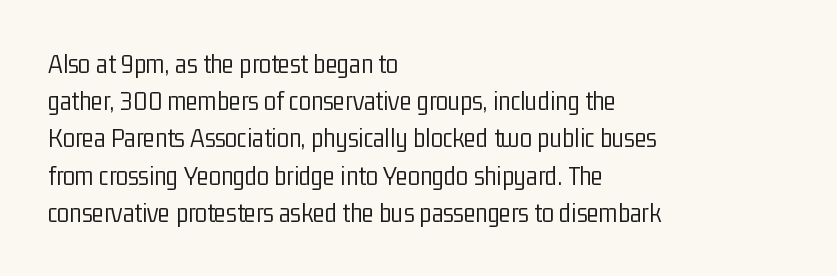
{"serif": "no", "italic": "no", "bold": "no", "weight": "light", "width": "condensed", "stroke_contrast": "low", "x_height": "medium", "monospaced": "no", "underline": "no", "align": "left", "line_spacing": "normal", "line_spacing_ratio": 1.33, "letter_spacing": "normal", "letter_spacing_em": 0.0, "glyph_px": 28}
